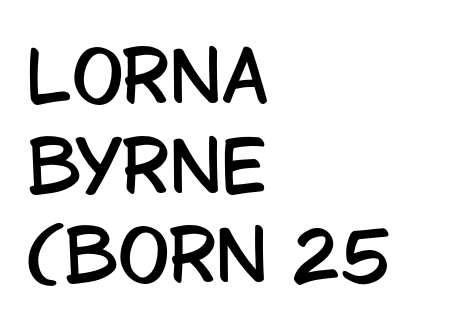
Q: Is the text italic (slanted)? A: No, it is upright.
Q: Is the typeface a serif or a sans-serif typeface? A: Sans-serif.
Q: Is the text underlined? A: No.
Q: How is the paragraph aligned? A: Left-aligned.
Q: Is the spacing between letters normal or unusually wide? A: Normal.
Q: Is the spacing between lines tight, normal or loose? A: Normal.
Q: Width (condensed, normal, or wide)? A: Condensed.
Q: Stroke contrast? A: Low.
Q: x-height? A: Large.
Q: Monospaced? A: No.
